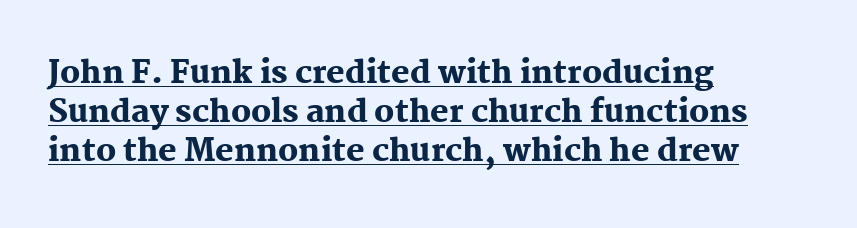
{"serif": "yes", "italic": "no", "bold": "yes", "weight": "heavy", "width": "normal", "stroke_contrast": "medium", "x_height": "medium", "monospaced": "no", "underline": "yes", "align": "left", "line_spacing": "normal", "line_spacing_ratio": 1.26, "letter_spacing": "normal", "letter_spacing_em": 0.0, "glyph_px": 31}
